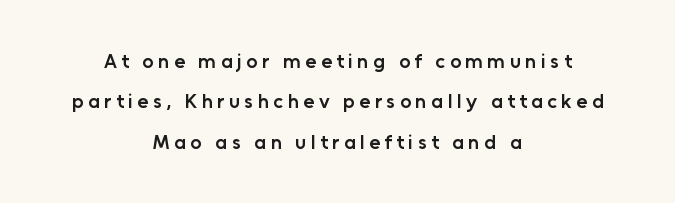
{"italic": "no", "bold": "semi", "underline": "no", "align": "center", "line_spacing": "loose", "line_spacing_ratio": 2.02, "letter_spacing": "wide", "letter_spacing_em": 0.22, "glyph_px": 20}
